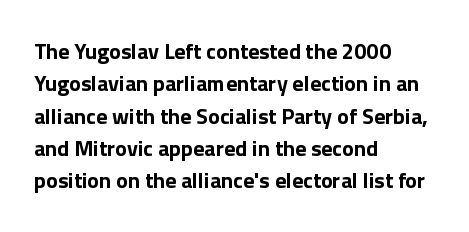
{"italic": "no", "bold": "yes", "underline": "no", "align": "left", "line_spacing": "normal", "line_spacing_ratio": 1.47, "letter_spacing": "normal", "letter_spacing_em": 0.0, "glyph_px": 22}
